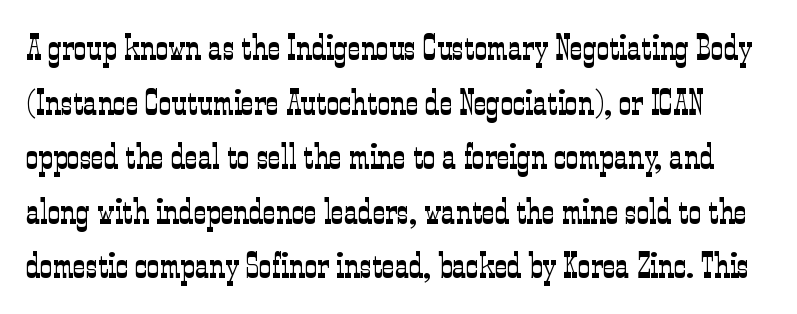
Unmarked baselines from the first word to the last. The leading is moderate, giving the passage an even texture. The letters stand straight up with perfectly vertical stems. Tracking value appears to be zero — textbook default spacing. Stems here are at most as thick as an everyday book face.
